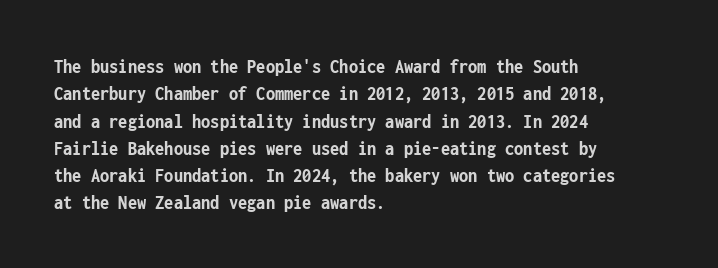
The image shows 21 px bold type, upright; set left-aligned, normal line spacing (1.3x), normal letter spacing, not underlined.
